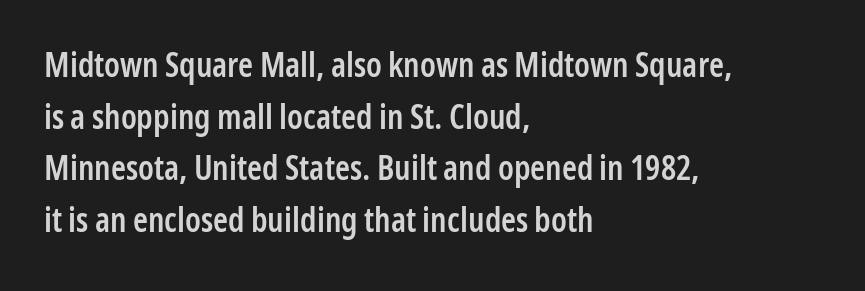
Q: Is the text bold? A: Semi-bold.
Q: Is the text italic (slanted)? A: No, it is upright.
Q: Is the typeface a serif or a sans-serif typeface? A: Sans-serif.
Q: Is the text underlined? A: No.
Q: How is the paragraph aligned? A: Left-aligned.
Q: Is the spacing between letters normal or unusually wide? A: Normal.
Q: Is the spacing between lines tight, normal or loose? A: Normal.
Q: Width (condensed, normal, or wide)? A: Condensed.
Q: Stroke contrast? A: Low.
Q: x-height? A: Medium.
Q: Monospaced? A: No.
